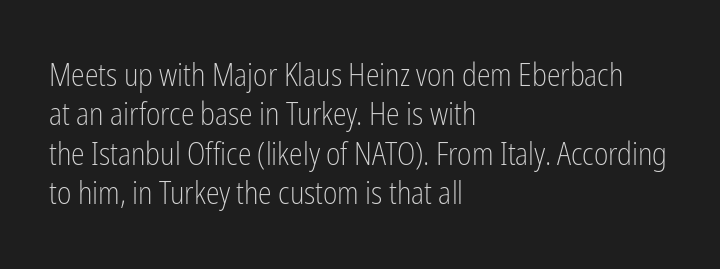
The image shows 31 px light, condensed sans-serif type, upright; set left-aligned, normal line spacing (1.27x), normal letter spacing, not underlined; low stroke contrast and a medium x-height.
